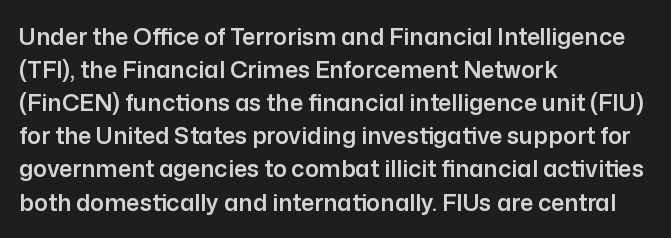
{"italic": "no", "underline": "no", "align": "left", "line_spacing": "normal", "line_spacing_ratio": 1.44, "letter_spacing": "normal", "letter_spacing_em": 0.0, "glyph_px": 23}
